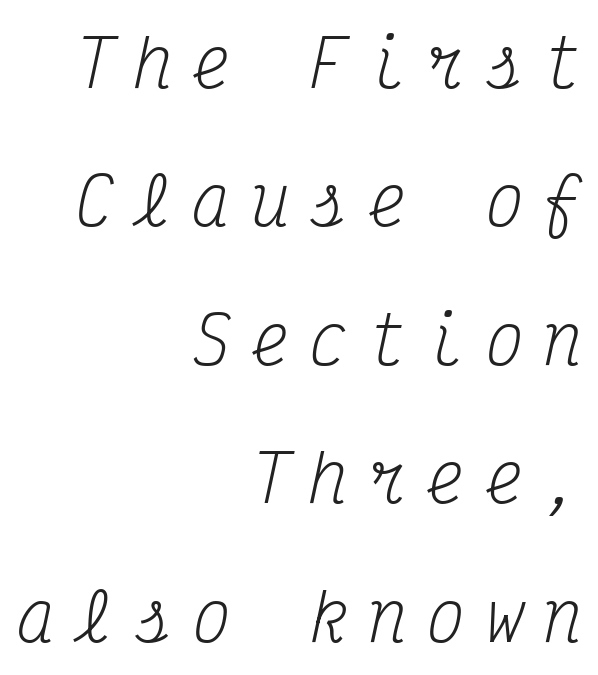
How are the letters spaced? Widely, with obvious added tracking. Think standard paragraph weight, or any step lighter than that. Right-aligned paragraph, ragged on the left. Think of a typewriter: that constant character pitch is what you see here. The space directly below the letters is spotless.
